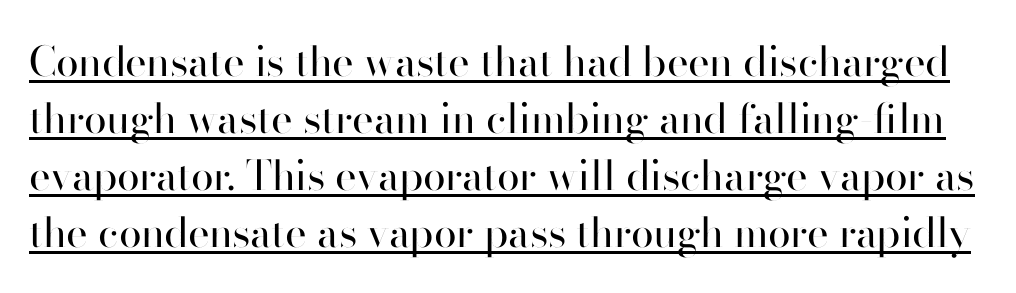
Q: Is the text bold? A: No.
Q: Is the text italic (slanted)? A: No, it is upright.
Q: Is the typeface a serif or a sans-serif typeface? A: Sans-serif.
Q: Is the text underlined? A: Yes.
Q: Is the spacing between letters normal or unusually wide? A: Normal.
Q: Is the spacing between lines tight, normal or loose? A: Normal.
Q: Width (condensed, normal, or wide)? A: Normal.
Q: Stroke contrast? A: High.
Q: x-height? A: Small.
Q: Monospaced? A: No.
